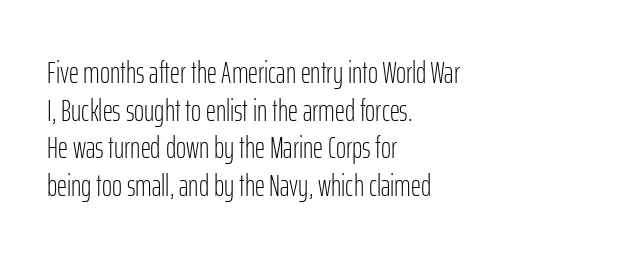
{"serif": "no", "italic": "no", "bold": "no", "weight": "light", "width": "condensed", "stroke_contrast": "low", "x_height": "medium", "monospaced": "no", "underline": "no", "align": "left", "line_spacing_ratio": 1.21, "letter_spacing": "normal", "letter_spacing_em": 0.0, "glyph_px": 31}
